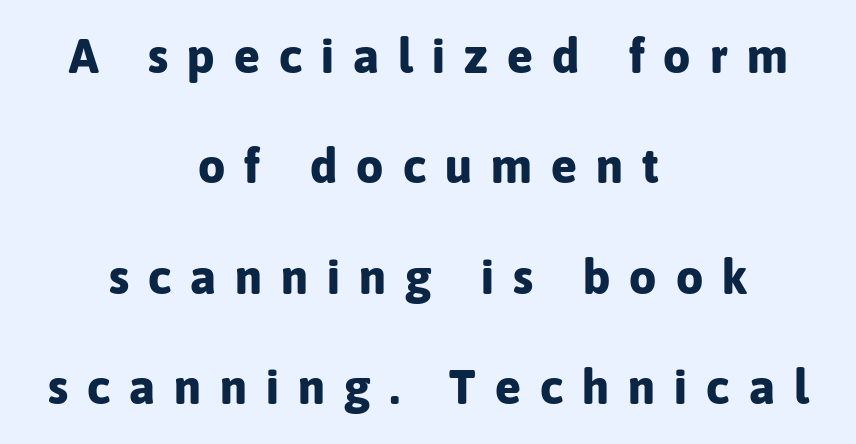
Its strokes are broad and dark, the hallmark of bold type. A roman cut, with each character standing at attention. Here the glyphs are tracked loosely, breaking word shapes into spaced letters. Does the copy run flush right? No — it is centered line by line. To sum up the face: it is a sans, with no serifs.
